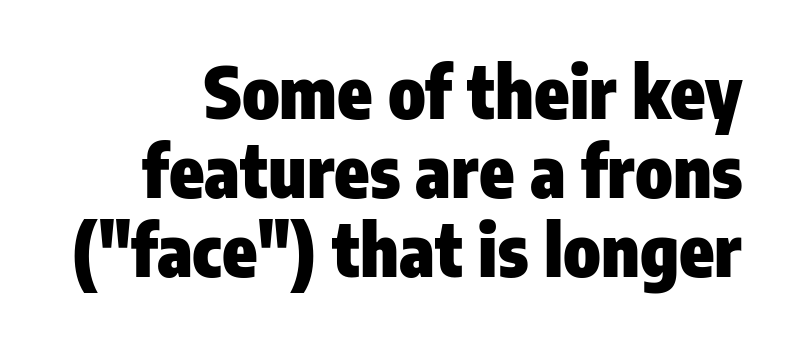
It's the straight-up-and-down kind of type. This sample has the flowing, uneven cadence of proportional lettering. The horizontal fit of the characters is conventional and even. Leading: reduced. Lines of text with bare space underneath. Does the weight exceed regular? Yes, all the way to bold.
